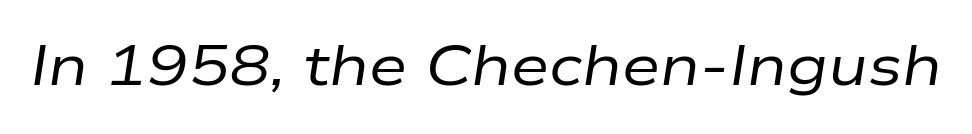
Has an underline been added? It has not. The letters sit at their default tracking, neither squeezed nor spread. Character widths vary here, with narrow letters taking less room than wide ones. Nothing heavy about these letters — not bold at all. Every character sits at an angle, as italics do.
